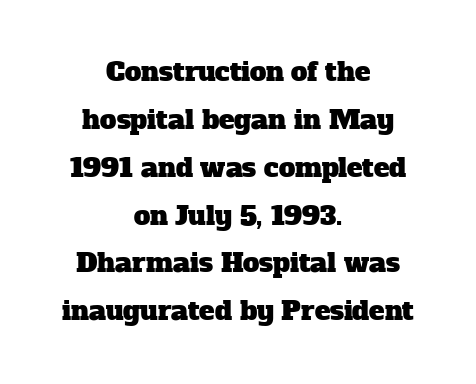
{"underline": "no", "align": "center", "line_spacing_ratio": 1.84, "letter_spacing": "normal", "letter_spacing_em": 0.0, "glyph_px": 26}
